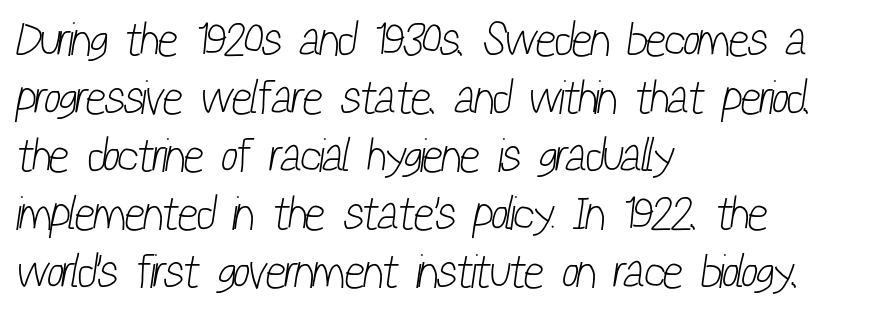
{"serif": "no", "bold": "no", "weight": "light", "width": "condensed", "stroke_contrast": "low", "x_height": "medium", "monospaced": "no", "underline": "no", "align": "left", "line_spacing_ratio": 1.21, "letter_spacing": "normal", "letter_spacing_em": 0.0, "glyph_px": 48}
